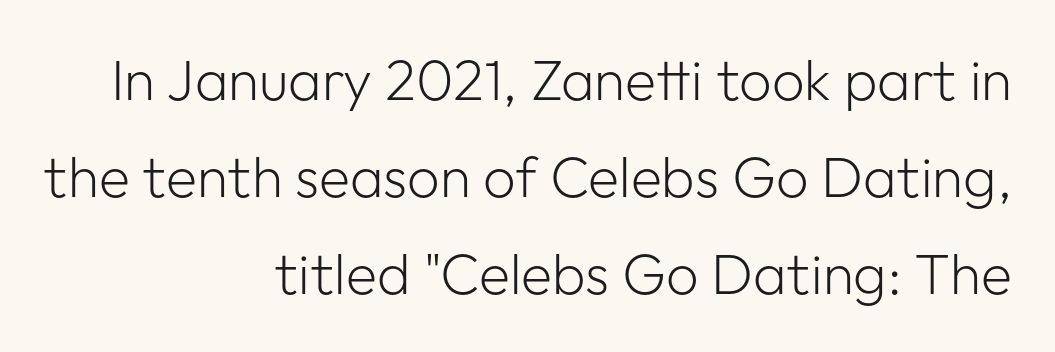
{"serif": "no", "italic": "no", "bold": "no", "weight": "light", "width": "normal", "stroke_contrast": "low", "x_height": "medium", "monospaced": "no", "underline": "no", "align": "right", "line_spacing": "normal", "line_spacing_ratio": 1.7, "letter_spacing": "normal", "letter_spacing_em": 0.0, "glyph_px": 57}
